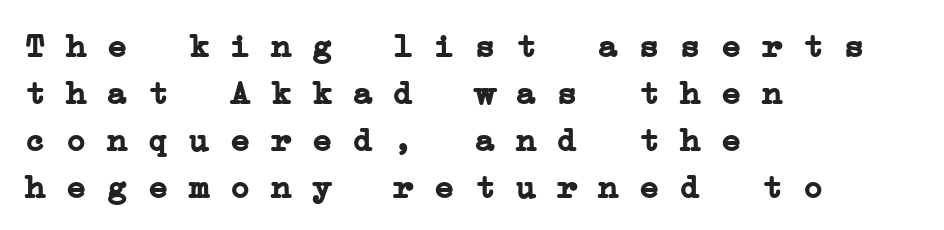
Descender tails drop into unmarked territory. You'd pick this weight for a headline — it's a proper bold. This sample uses plain, unmodified letter spacing. This is serif lettering, the kind often seen in printed books. The leading is moderate, giving the passage an even texture. The passage shown is typed in a monospace face where columns stay perfectly aligned.
